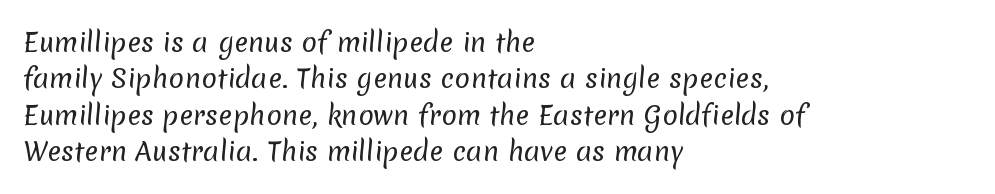
Each line starts at the same left margin while the right side varies. Regarding leading, the lines here are spaced in the standard way. No chunkiness to these letters — they're not bold. The face used here is rendered with its standard letterfit.
